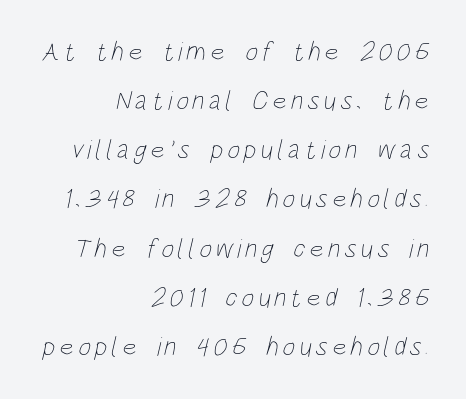
Q: Is the text bold? A: No.
Q: Is the text underlined? A: No.
Q: How is the paragraph aligned? A: Right-aligned.
